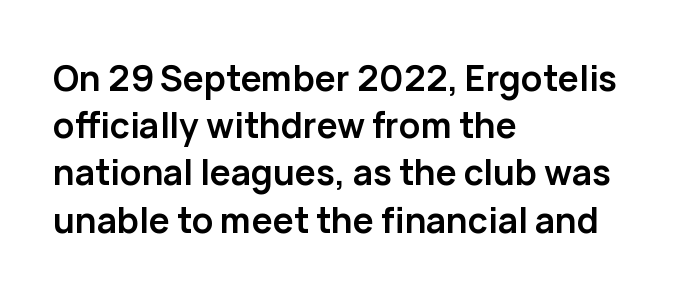
Q: Is the text bold? A: Yes.
Q: Is the text italic (slanted)? A: No, it is upright.
Q: Is the typeface a serif or a sans-serif typeface? A: Sans-serif.
Q: Is the text underlined? A: No.
Q: How is the paragraph aligned? A: Left-aligned.
Q: Is the spacing between letters normal or unusually wide? A: Normal.
Q: Is the spacing between lines tight, normal or loose? A: Normal.
Q: Width (condensed, normal, or wide)? A: Normal.
Q: Stroke contrast? A: Low.
Q: x-height? A: Medium.
Q: Monospaced? A: No.
